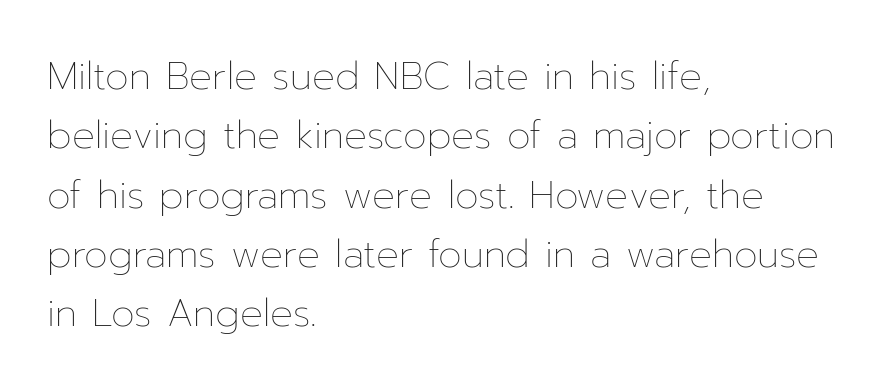
This is roman type, the default non-slanted kind. The passage shown is typed in a proportional face where columns would drift. The designer left line spacing at the default. The lines in this sample share a left origin and differ only in where they stop.
